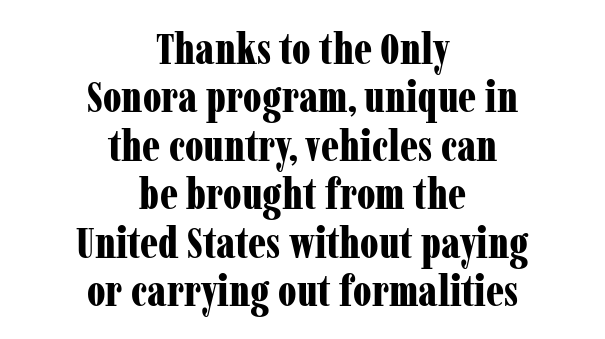
{"serif": "yes", "italic": "no", "bold": "yes", "weight": "bold", "width": "condensed", "stroke_contrast": "low", "x_height": "medium", "monospaced": "no", "underline": "no", "align": "center", "line_spacing": "tight", "line_spacing_ratio": 1.1, "letter_spacing": "normal", "letter_spacing_em": 0.0, "glyph_px": 44}
